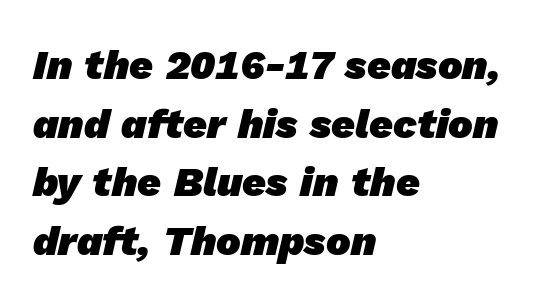
{"serif": "no", "bold": "yes", "weight": "heavy", "width": "normal", "stroke_contrast": "low", "x_height": "medium", "monospaced": "no", "underline": "no", "align": "left", "line_spacing": "normal", "line_spacing_ratio": 1.43, "letter_spacing": "normal", "letter_spacing_em": 0.0, "glyph_px": 41}
